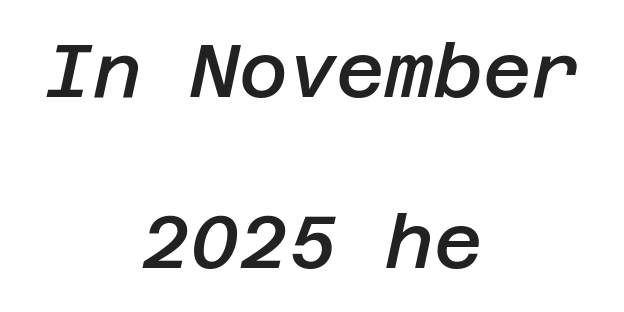
{"italic": "yes", "lean": "right", "slant_degrees": 12, "bold": "semi", "weight": "semibold", "width": "normal", "stroke_contrast": "low", "x_height": "large", "underline": "no", "align": "center", "line_spacing": "loose", "line_spacing_ratio": 2.28, "letter_spacing": "normal", "letter_spacing_em": 0.0, "glyph_px": 75}
